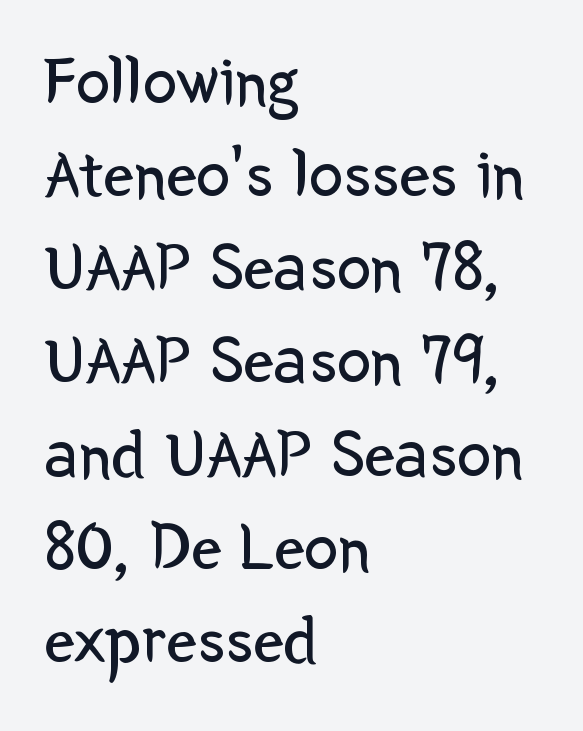
Regular leading. Characters remain perfectly vertical along every line. Where is the straight margin? On the left. Standard letterfit; no display-style spreading of the glyphs.
